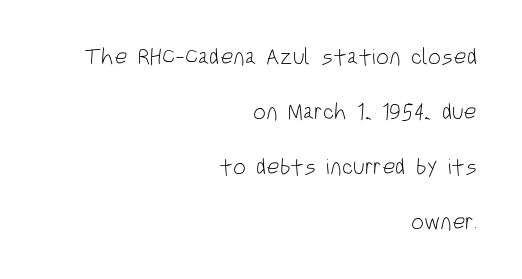
{"italic": "no", "bold": "no", "underline": "no", "align": "right", "line_spacing": "loose", "line_spacing_ratio": 2.39, "letter_spacing": "normal", "letter_spacing_em": 0.0, "glyph_px": 23}
